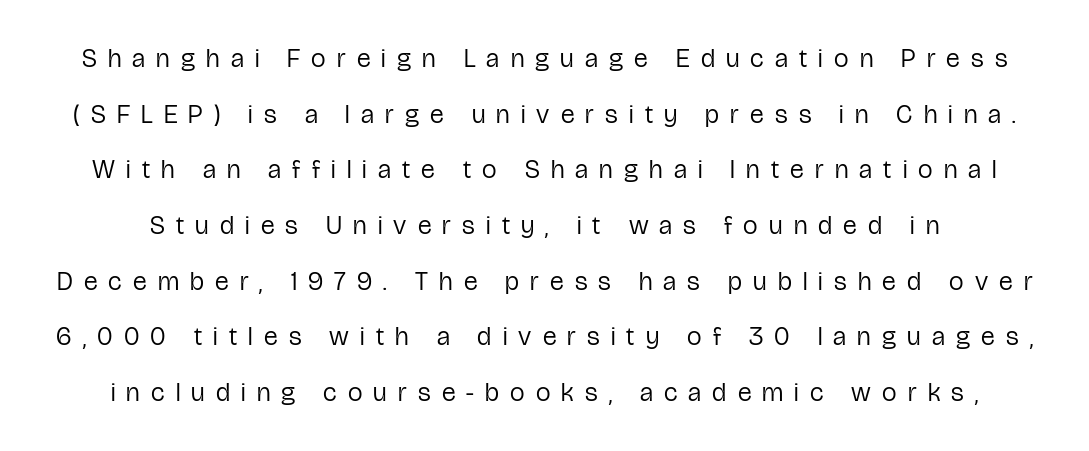
The image shows 26 px text type, upright; set loose line spacing (2.14x), unusually wide letter spacing (+0.43 em), not underlined.
